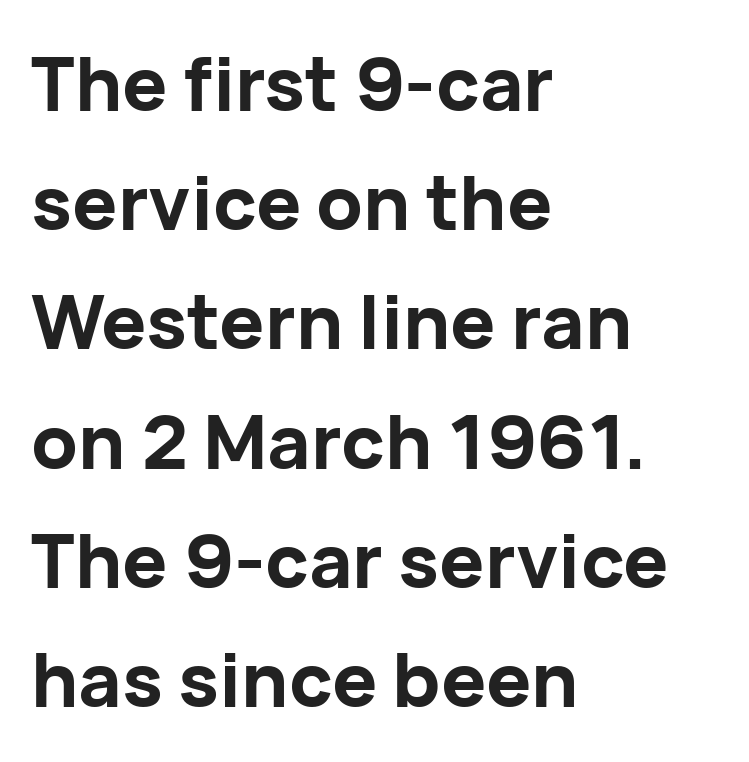
Q: Is the text bold? A: Yes.
Q: Is the text italic (slanted)? A: No, it is upright.
Q: Is the typeface a serif or a sans-serif typeface? A: Sans-serif.
Q: Is the text underlined? A: No.
Q: How is the paragraph aligned? A: Left-aligned.
Q: Is the spacing between letters normal or unusually wide? A: Normal.
Q: Is the spacing between lines tight, normal or loose? A: Normal.
Q: Width (condensed, normal, or wide)? A: Normal.
Q: Stroke contrast? A: Low.
Q: x-height? A: Medium.
Q: Monospaced? A: No.
